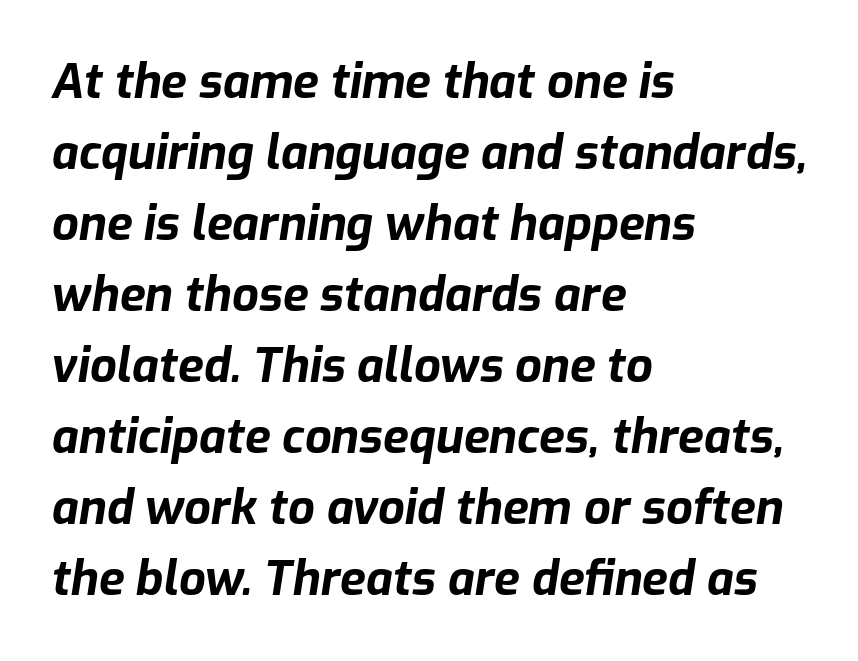
The image shows 47 px bold type, italic (leaning right); set left-aligned, normal line spacing (1.51x), normal letter spacing, not underlined; low stroke contrast and a medium x-height.
